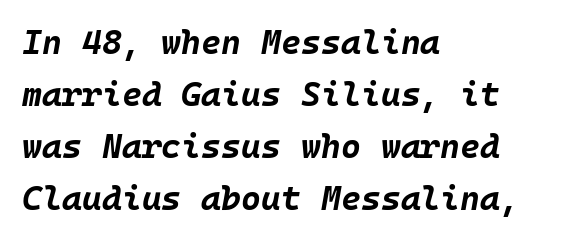
{"italic": "yes", "lean": "right", "slant_degrees": 10, "bold": "yes", "weight": "bold", "width": "normal", "stroke_contrast": "low", "x_height": "large", "underline": "no", "align": "left", "line_spacing": "normal", "line_spacing_ratio": 1.53, "letter_spacing": "normal", "letter_spacing_em": 0.0, "glyph_px": 34}
